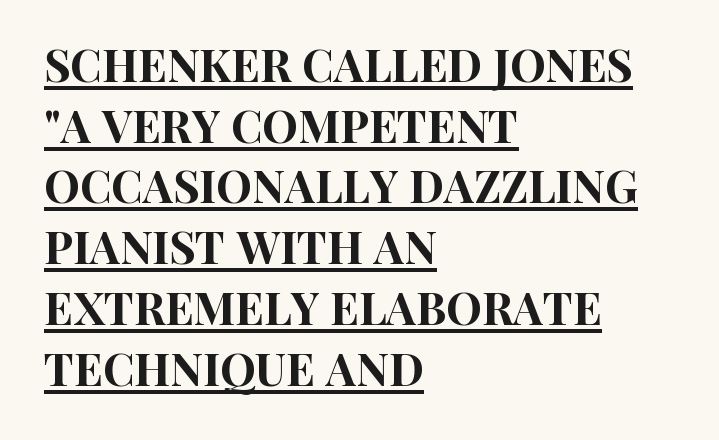
Tall strokes in this sample are plumb rather than angled. The rendering uses the underline text-decoration. Layout note: lines flush left. Is there much room between lines? A standard amount, neither cramped nor airy.
